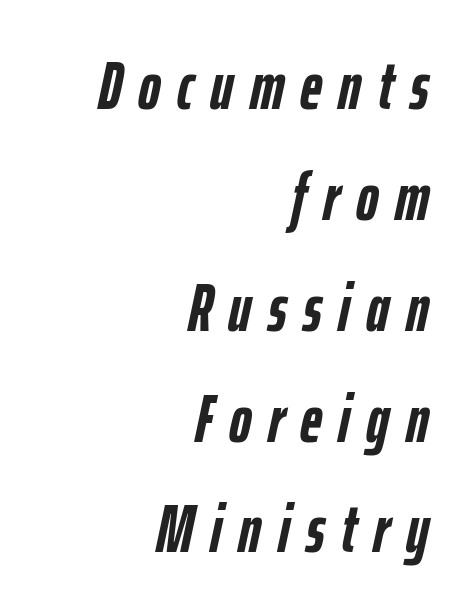
The specimen reads as italic at a glance. Summary of vertical rhythm: regular, with standard interline spacing. The letters are spread apart with noticeably loose tracking. Check the space under the baseline: it is left empty.
